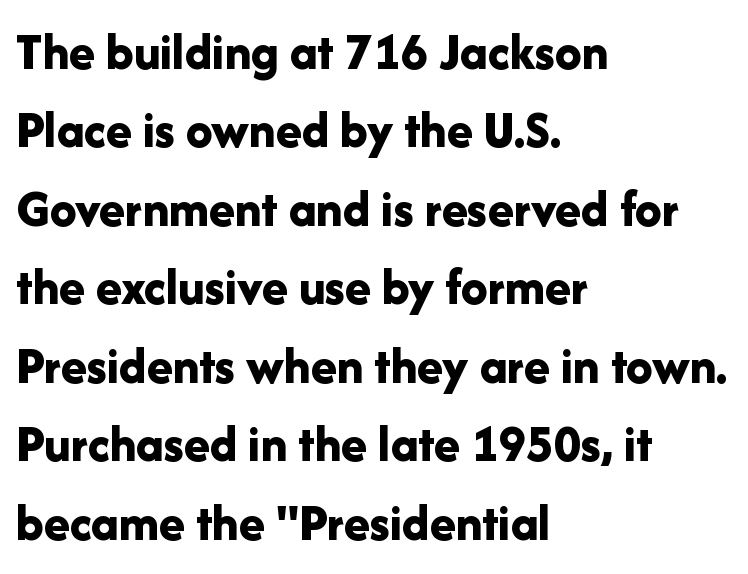
The image shows 53 px bold sans-serif type, upright; set left-aligned, normal line spacing (1.48x), normal letter spacing, not underlined; low stroke contrast and a medium x-height.
